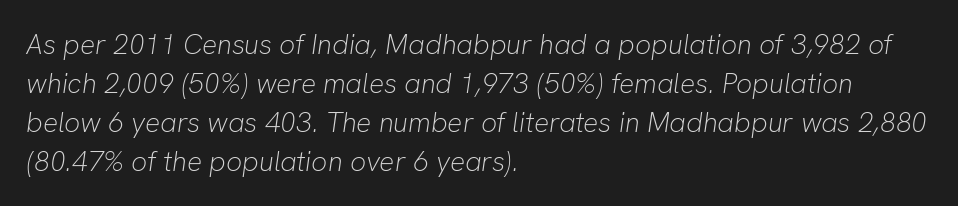
Observe the ordinary spacing: letters are neighbours, not strangers. A bare baseline throughout the passage. The typography opts for an oblique posture over an upright one. Varying glyph widths throughout — classic text-font behaviour. Which margin do the lines hug? The left one — the right edge is uneven.
